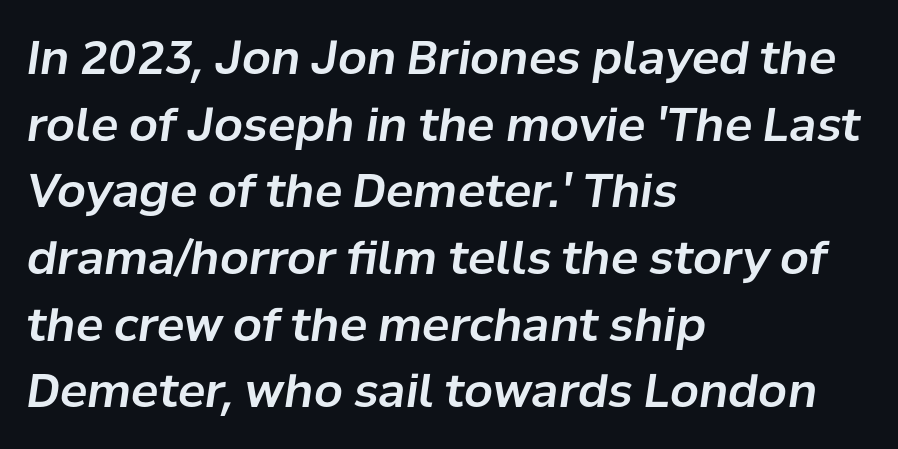
{"italic": "yes", "lean": "right", "slant_degrees": 8, "width": "normal", "stroke_contrast": "low", "x_height": "medium", "monospaced": "no", "underline": "no", "align": "left", "line_spacing": "normal", "line_spacing_ratio": 1.45, "letter_spacing": "normal", "letter_spacing_em": 0.0, "glyph_px": 46}
